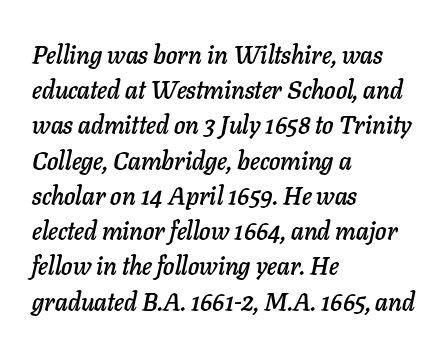
This rendering features lettering with no underline. Leftover space on each line is placed entirely after the last word. The leading is moderate, giving the passage an even texture. Characters follow at the spacing the type designer built in. Italic: yes, the glyphs are oblique.
